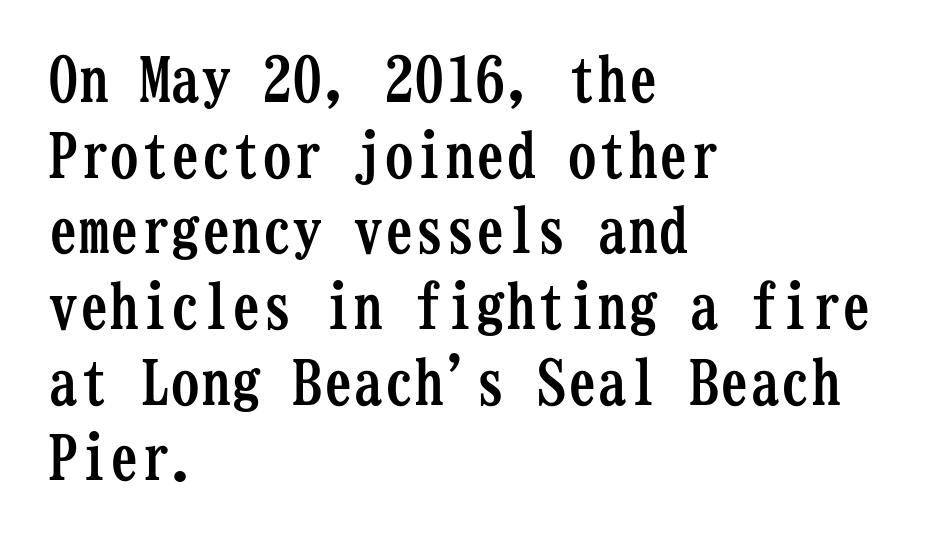
The image shows 61 px semibold, condensed serif type, upright, monospaced; set left-aligned, line spacing 1.24x, normal letter spacing, not underlined; low stroke contrast and a medium x-height.
